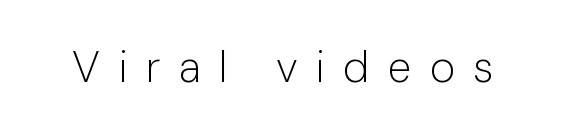
{"serif": "no", "italic": "no", "bold": "no", "weight": "light", "width": "normal", "stroke_contrast": "low", "x_height": "medium", "monospaced": "no", "underline": "no", "letter_spacing": "wide", "letter_spacing_em": 0.43, "glyph_px": 43}
